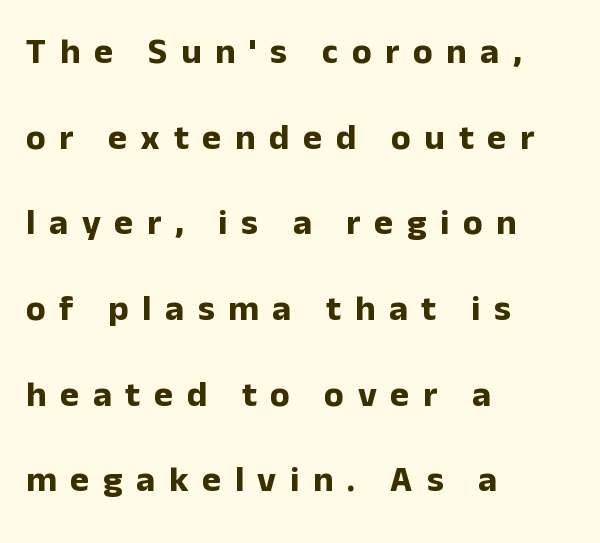
Q: Is the text bold? A: Yes.
Q: Is the text italic (slanted)? A: No, it is upright.
Q: Is the typeface a serif or a sans-serif typeface? A: Sans-serif.
Q: Is the text underlined? A: No.
Q: How is the paragraph aligned? A: Left-aligned.
Q: Is the spacing between letters normal or unusually wide? A: Unusually wide.
Q: Is the spacing between lines tight, normal or loose? A: Loose.
Q: Width (condensed, normal, or wide)? A: Normal.
Q: Stroke contrast? A: Low.
Q: x-height? A: Medium.
Q: Monospaced? A: No.
